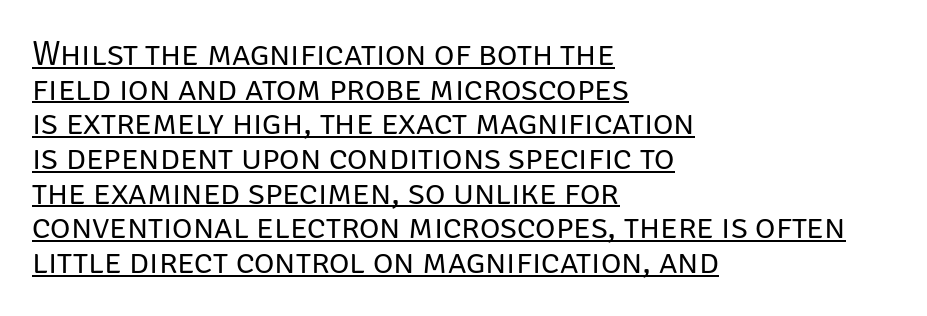
The image shows 35 px regular-weight sans-serif type, upright; set left-aligned, tight line spacing (0.99x), normal letter spacing, underlined; low stroke contrast and a large x-height.
